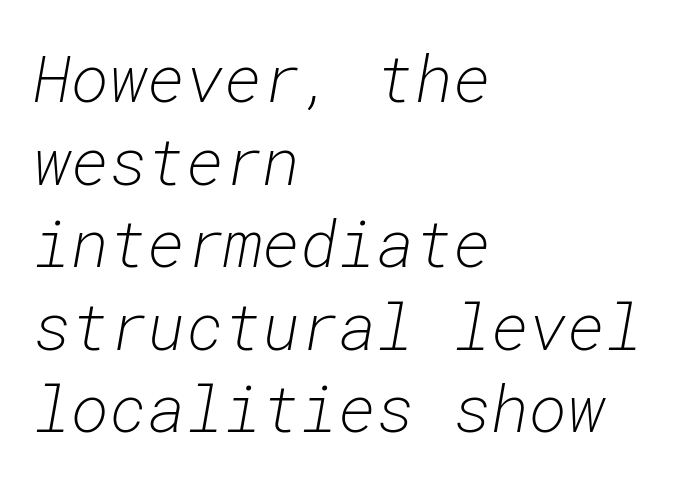
How would I describe the line gaps? Plain and ordinary. Observe the ordinary spacing: letters are neighbours, not strangers. Glance below the letters and you will spot only blank space. Monospaced: the letters line up in strict vertical columns.
